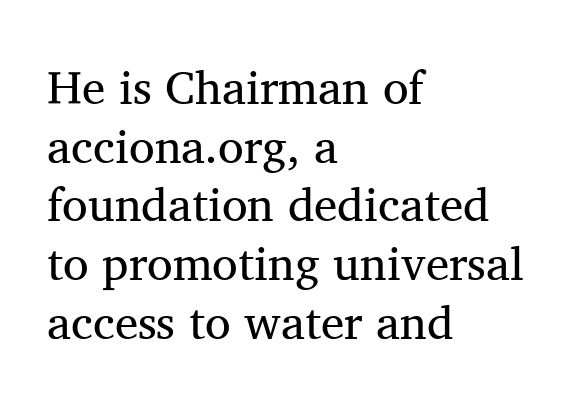
Q: Is the text bold? A: No.
Q: Is the text italic (slanted)? A: No, it is upright.
Q: Is the typeface a serif or a sans-serif typeface? A: Serif.
Q: Is the text underlined? A: No.
Q: How is the paragraph aligned? A: Left-aligned.
Q: Is the spacing between letters normal or unusually wide? A: Normal.
Q: Is the spacing between lines tight, normal or loose? A: Normal.
Q: Width (condensed, normal, or wide)? A: Normal.
Q: Stroke contrast? A: Medium.
Q: x-height? A: Medium.
Q: Monospaced? A: No.
